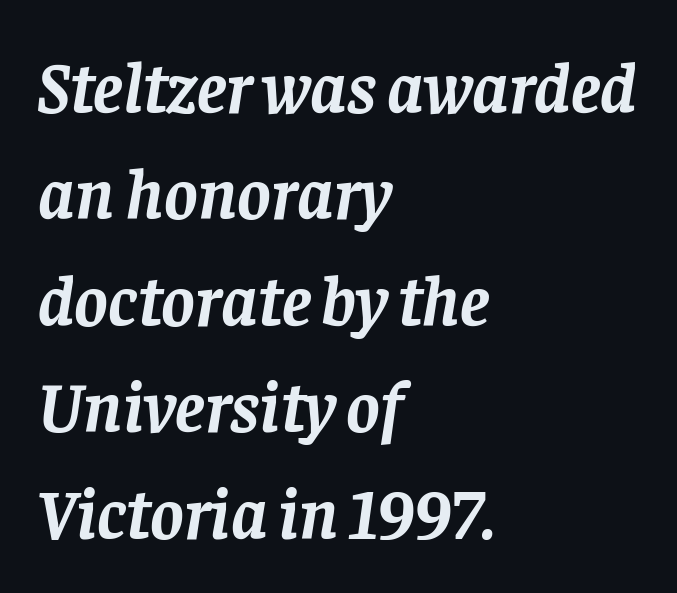
The rendering anchors every line to the left-hand side. The typography opts for an oblique posture over an upright one. The rows are spaced the way most documents space them. The font family rendered here belongs to the serif group.
